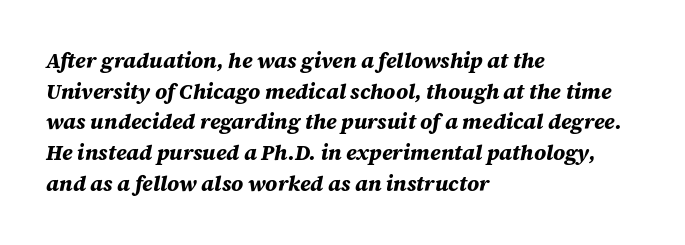
The image shows 21 px bold type, italic (leaning right); set left-aligned, normal line spacing (1.46x), normal letter spacing, not underlined.
